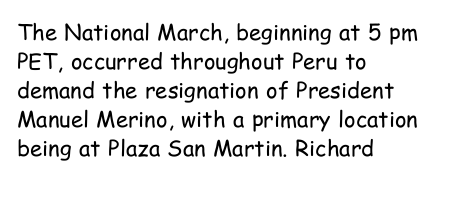
Q: Is the text bold? A: No.
Q: Is the text italic (slanted)? A: No, it is upright.
Q: Is the text underlined? A: No.
Q: How is the paragraph aligned? A: Left-aligned.
Q: Is the spacing between letters normal or unusually wide? A: Normal.
Q: Is the spacing between lines tight, normal or loose? A: Normal.
